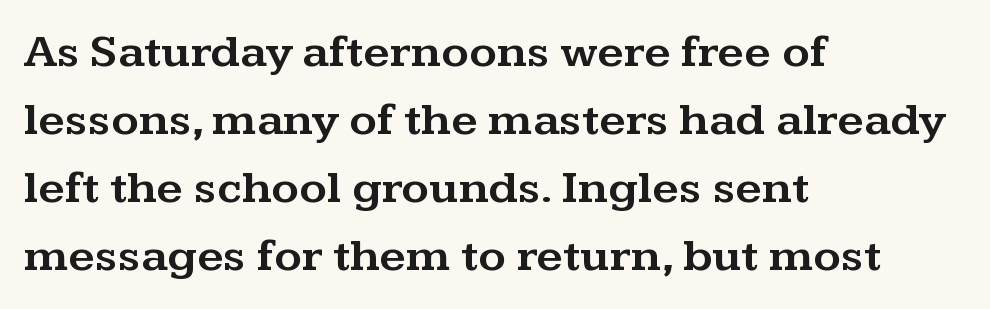
The image shows 47 px wide serif type, upright; set left-aligned, normal line spacing (1.45x), normal letter spacing, not underlined; medium stroke contrast and a medium x-height.
